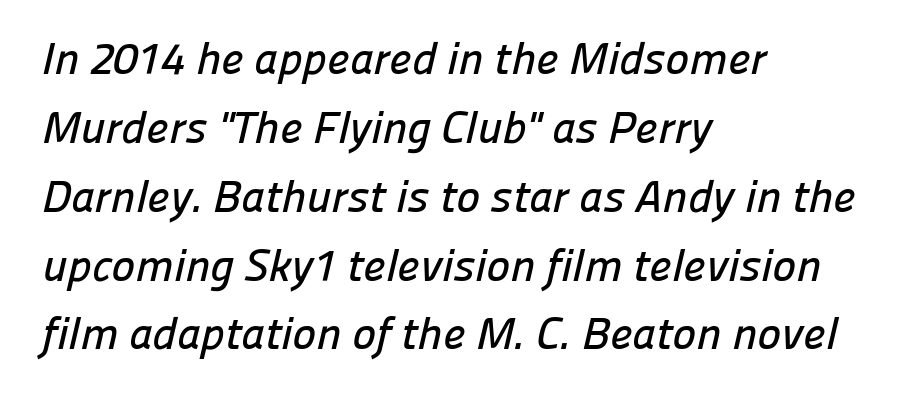
{"serif": "no", "width": "normal", "stroke_contrast": "low", "x_height": "medium", "monospaced": "no", "underline": "no", "align": "left", "line_spacing": "normal", "line_spacing_ratio": 1.53, "letter_spacing": "normal", "letter_spacing_em": 0.0, "glyph_px": 45}
